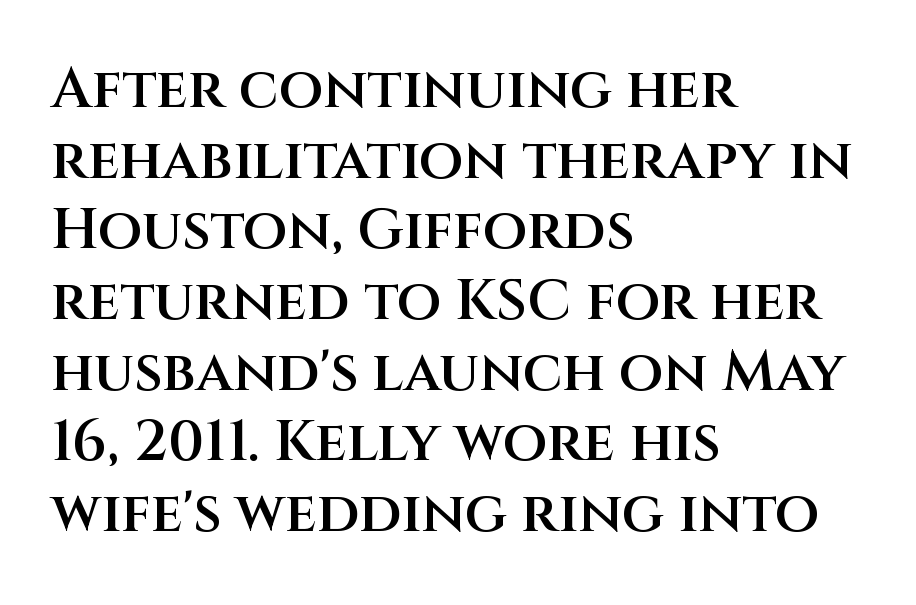
Q: Is the text bold? A: Semi-bold.
Q: Is the text italic (slanted)? A: No, it is upright.
Q: Is the typeface a serif or a sans-serif typeface? A: Sans-serif.
Q: Is the text underlined? A: No.
Q: How is the paragraph aligned? A: Left-aligned.
Q: Is the spacing between letters normal or unusually wide? A: Normal.
Q: Width (condensed, normal, or wide)? A: Normal.
Q: Stroke contrast? A: Medium.
Q: x-height? A: Large.
Q: Monospaced? A: No.
